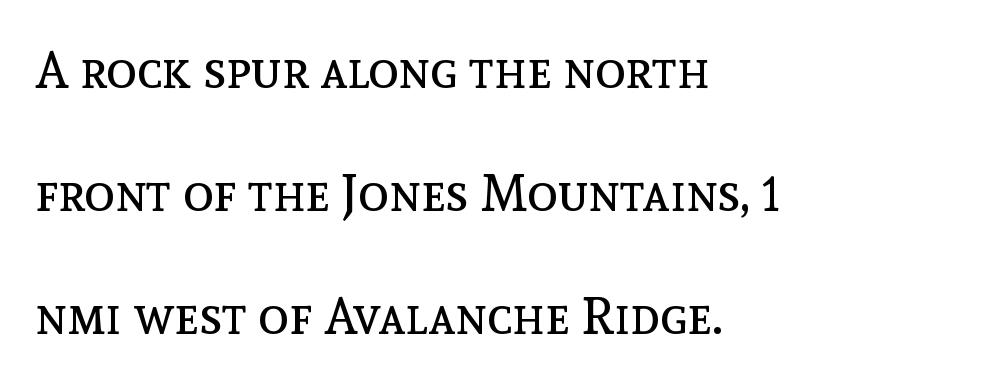
Q: Is the text bold? A: No.
Q: Is the text italic (slanted)? A: No, it is upright.
Q: Is the text underlined? A: No.
Q: How is the paragraph aligned? A: Left-aligned.
Q: Is the spacing between letters normal or unusually wide? A: Normal.
Q: Is the spacing between lines tight, normal or loose? A: Loose.
Q: Width (condensed, normal, or wide)? A: Normal.
Q: x-height? A: Medium.
Q: Monospaced? A: No.
